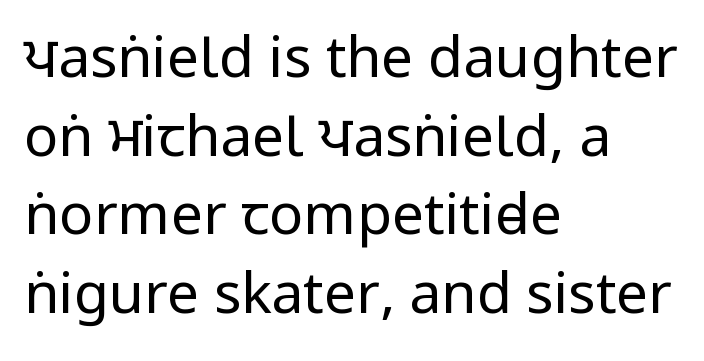
This is sans-serif lettering, the kind often seen on screens and signage. Baseline-to-baseline distance is the conventional proportion of letter height. The letters sit at their default tracking, neither squeezed nor spread. Lines of text with bare space underneath. In CSS terms this would be text-align: left. The specimen reads as upright at a glance.
